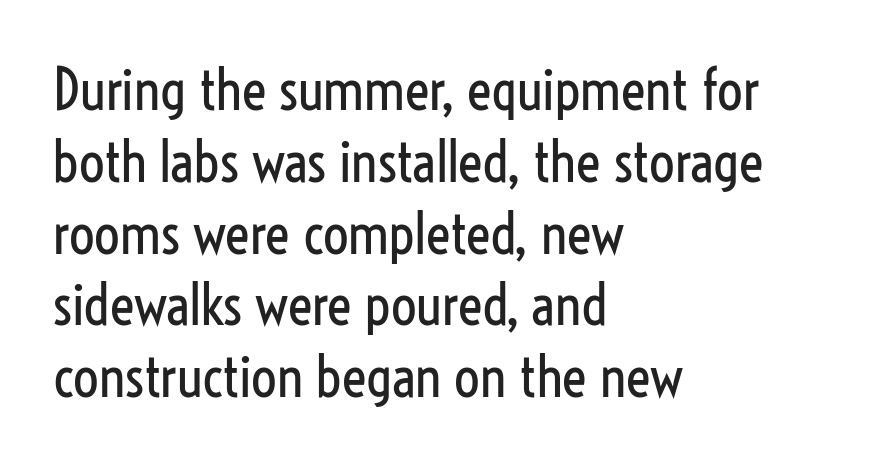
Q: Is the text bold? A: No.
Q: Is the text italic (slanted)? A: No, it is upright.
Q: Is the typeface a serif or a sans-serif typeface? A: Sans-serif.
Q: Is the text underlined? A: No.
Q: How is the paragraph aligned? A: Left-aligned.
Q: Is the spacing between letters normal or unusually wide? A: Normal.
Q: Is the spacing between lines tight, normal or loose? A: Normal.
Q: Width (condensed, normal, or wide)? A: Condensed.
Q: Stroke contrast? A: Low.
Q: x-height? A: Medium.
Q: Monospaced? A: No.
